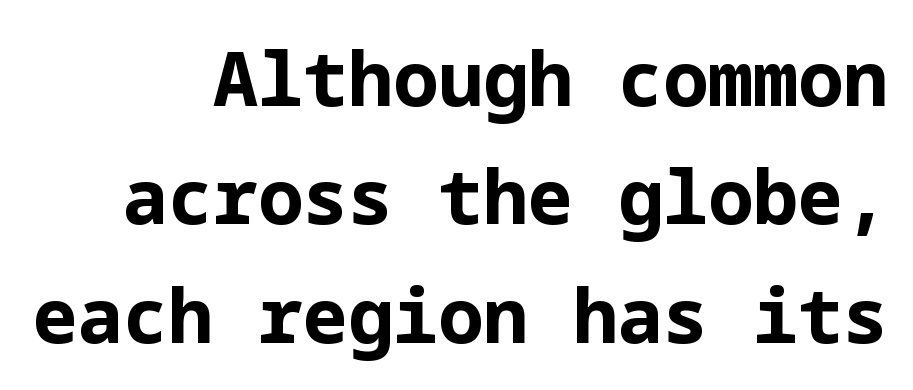
Q: Is the text bold? A: Yes.
Q: Is the text italic (slanted)? A: No, it is upright.
Q: Is the typeface a serif or a sans-serif typeface? A: Sans-serif.
Q: Is the text underlined? A: No.
Q: How is the paragraph aligned? A: Right-aligned.
Q: Is the spacing between letters normal or unusually wide? A: Normal.
Q: Is the spacing between lines tight, normal or loose? A: Normal.
Q: Width (condensed, normal, or wide)? A: Normal.
Q: Stroke contrast? A: Low.
Q: x-height? A: Medium.
